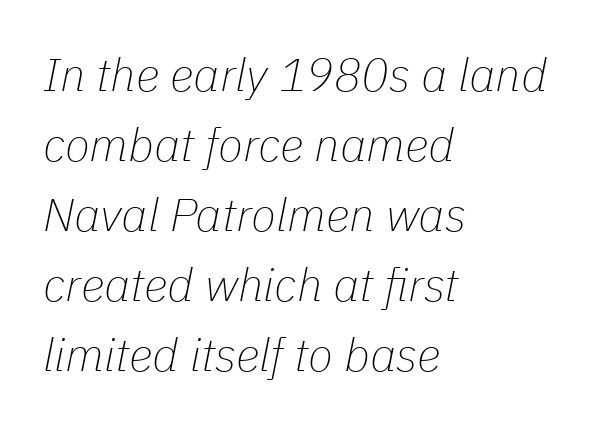
{"italic": "yes", "lean": "right", "slant_degrees": 11, "bold": "no", "weight": "thin", "width": "normal", "stroke_contrast": "low", "x_height": "medium", "monospaced": "no", "underline": "no", "align": "left", "line_spacing": "normal", "line_spacing_ratio": 1.52, "letter_spacing": "normal", "letter_spacing_em": 0.0, "glyph_px": 46}
